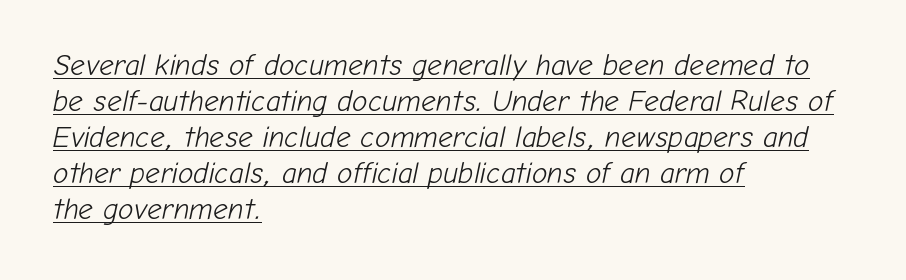
{"italic": "yes", "lean": "right", "slant_degrees": 12, "bold": "no", "weight": "light", "width": "normal", "stroke_contrast": "low", "x_height": "medium", "monospaced": "no", "underline": "yes", "align": "left", "line_spacing_ratio": 1.24, "letter_spacing": "normal", "letter_spacing_em": 0.0, "glyph_px": 29}
